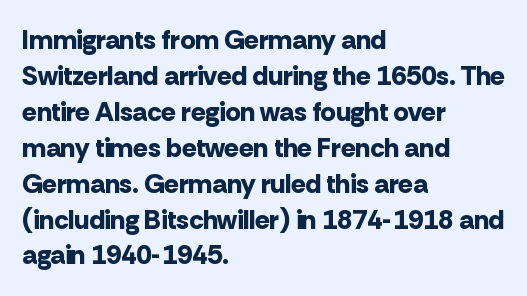
Is there much room between lines? A standard amount, neither cramped nor airy. This rendering features lettering with no underline. The typography opts for an upright posture over an oblique one. Standard letterfit; no display-style spreading of the glyphs. Line starts are locked; line ends wander. Heavy-handed strokes throughout: this text is bold.
